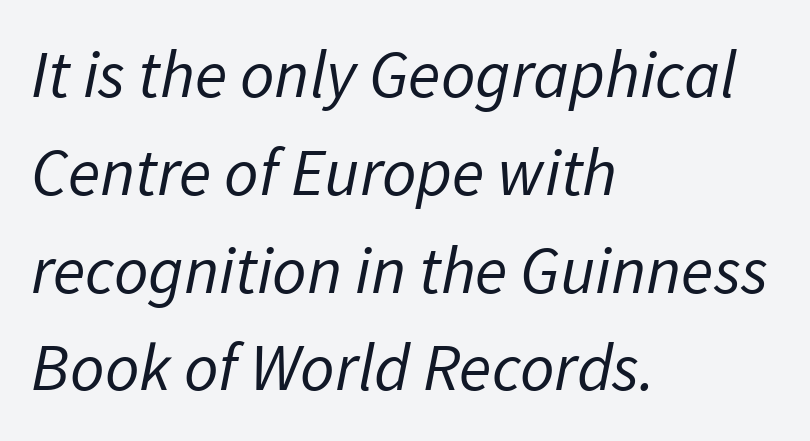
The image shows 67 px regular-weight sans-serif type; set left-aligned, normal line spacing (1.46x), normal letter spacing, not underlined; low stroke contrast and a medium x-height.
